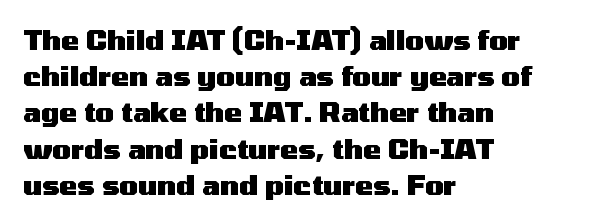
Does the weight exceed regular? Yes, all the way to bold. Inter-character spacing is left at the font's built-in metrics. If you drew a ruler down the left edge, every line would touch it. Only glyphs here, with clear space below each row. This sample keeps an unexceptional amount of space between lines.
